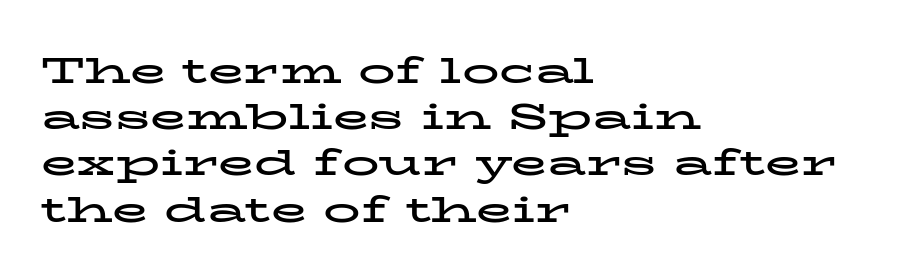
The image shows 37 px bold, wide serif type, upright; set left-aligned, normal line spacing (1.25x), normal letter spacing, not underlined; low stroke contrast and a medium x-height.
